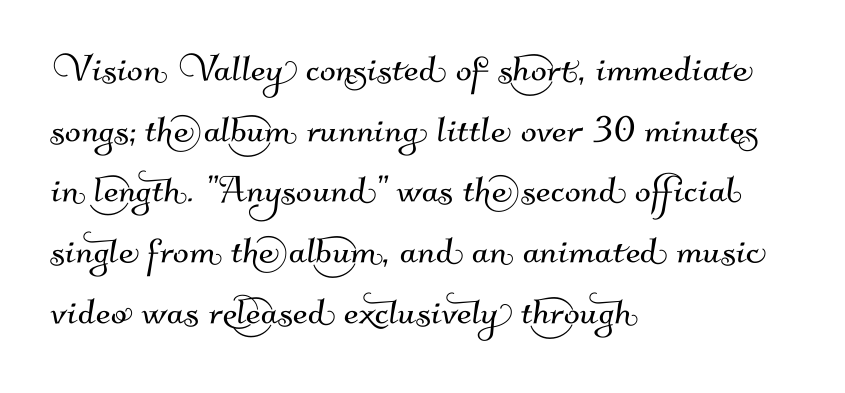
What kind of face is this? One without serifs — a sans. Nobody drew a line under any word here. Do the characters align in a grid? No, the font is proportional. Observe the ordinary spacing: letters are neighbours, not strangers. The lines in this sample share a left origin and differ only in where they stop. Baseline-to-baseline distance is the conventional proportion of letter height.
